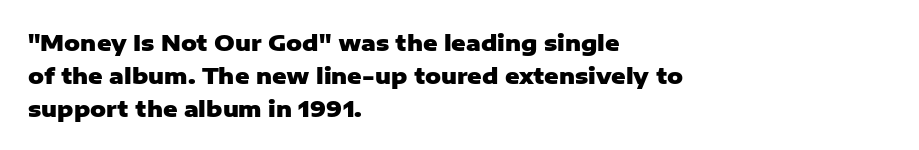
{"italic": "no", "bold": "yes", "underline": "no", "align": "left", "line_spacing": "normal", "line_spacing_ratio": 1.5, "letter_spacing": "normal", "letter_spacing_em": 0.0, "glyph_px": 22}
